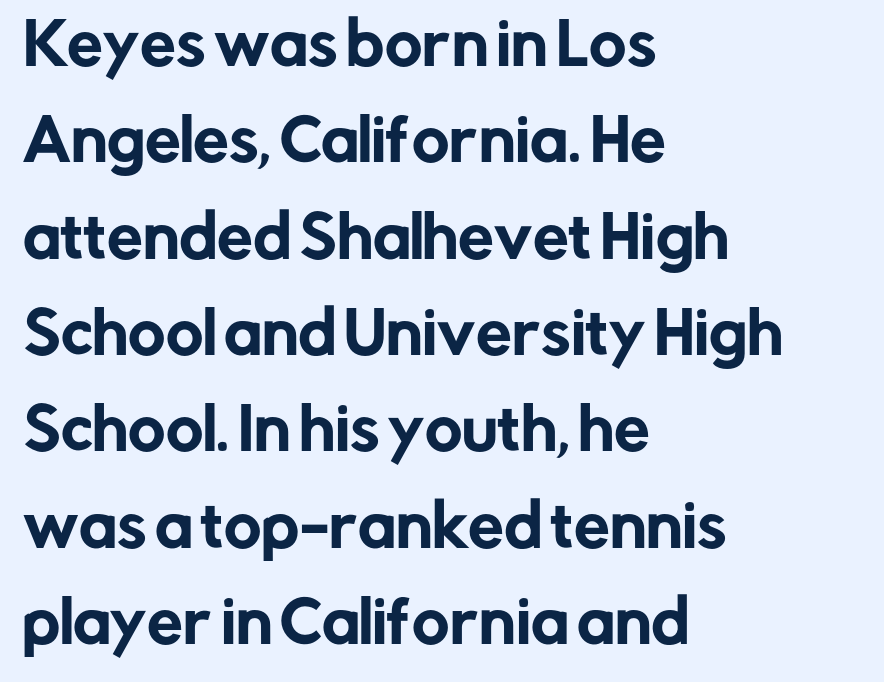
The image shows 57 px sans-serif type, upright; set left-aligned, normal line spacing (1.69x), normal letter spacing, not underlined; low stroke contrast and a medium x-height.
